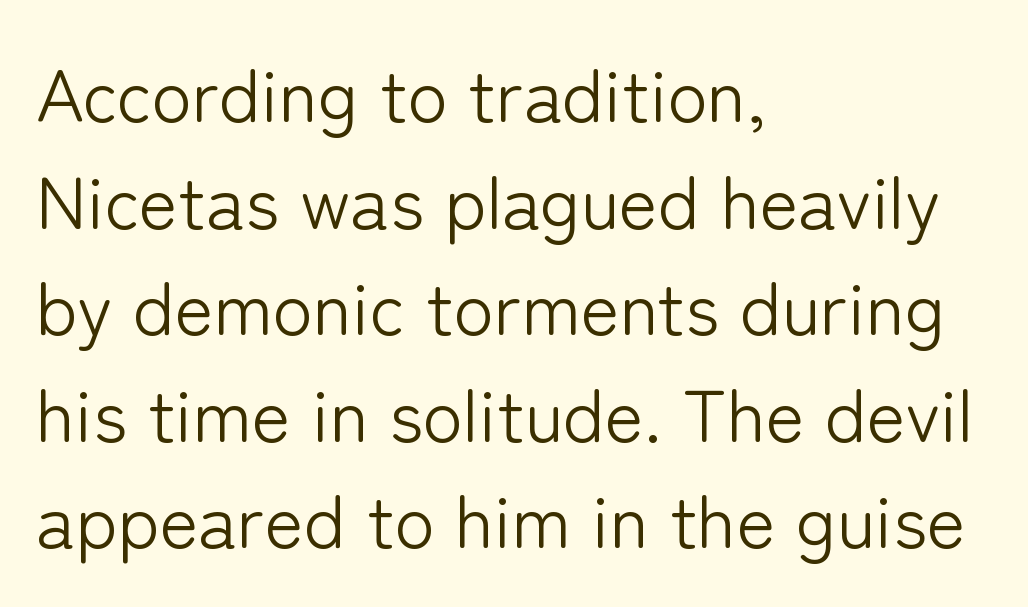
A typesetter would label this face a sans. The passage shown is typed in a proportional face where columns would drift. All the whitespace from short lines collects on the right. Type without underlining. The letters sit at their default tracking, neither squeezed nor spread.
